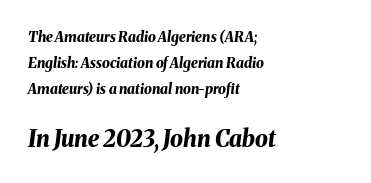
Underline: absent. Glyph-to-glyph distance matches everyday printed text. The glyphs look as if they've been sheared to an angle. Caption: bold face, heavy strokes. The emphasis by scale lands on block number two, below. The setting favours the left margin, as ordinary paragraphs usually do.
